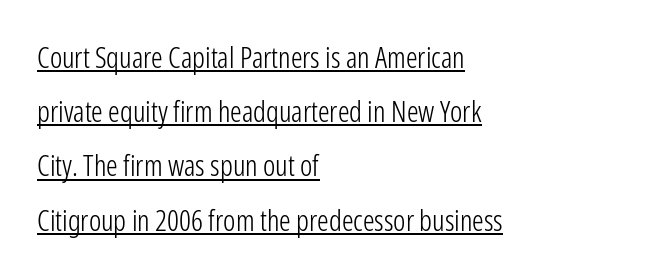
Q: Is the text bold? A: No.
Q: Is the text italic (slanted)? A: No, it is upright.
Q: Is the typeface a serif or a sans-serif typeface? A: Sans-serif.
Q: Is the text underlined? A: Yes.
Q: How is the paragraph aligned? A: Left-aligned.
Q: Is the spacing between letters normal or unusually wide? A: Normal.
Q: Width (condensed, normal, or wide)? A: Condensed.
Q: Stroke contrast? A: Low.
Q: x-height? A: Medium.
Q: Monospaced? A: No.
